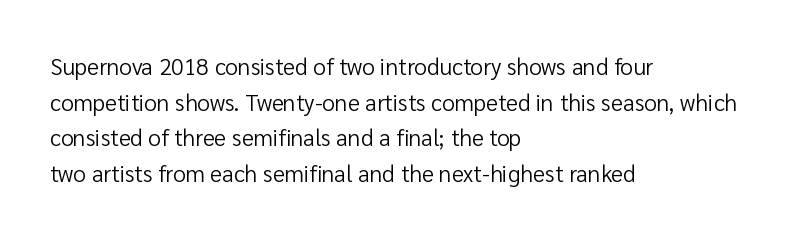
Q: Is the text bold? A: No.
Q: Is the text italic (slanted)? A: No, it is upright.
Q: Is the text underlined? A: No.
Q: How is the paragraph aligned? A: Left-aligned.
Q: Is the spacing between letters normal or unusually wide? A: Normal.
Q: Is the spacing between lines tight, normal or loose? A: Normal.
